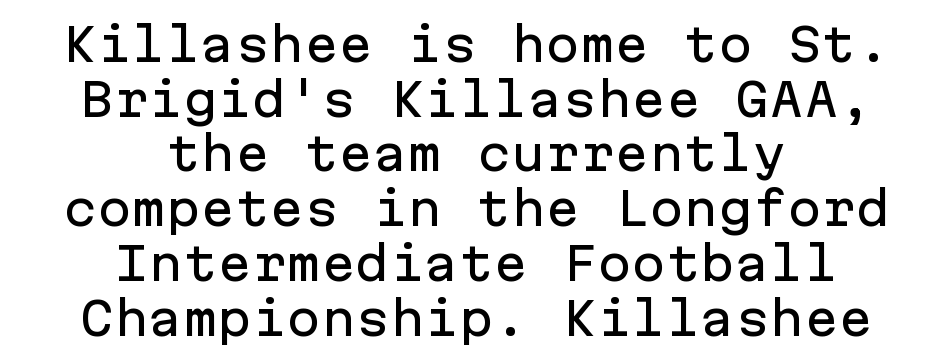
Q: Is the text italic (slanted)? A: No, it is upright.
Q: Is the typeface a serif or a sans-serif typeface? A: Sans-serif.
Q: Is the text underlined? A: No.
Q: How is the paragraph aligned? A: Centered.
Q: Is the spacing between letters normal or unusually wide? A: Normal.
Q: Width (condensed, normal, or wide)? A: Normal.
Q: Stroke contrast? A: Low.
Q: x-height? A: Medium.
Q: Monospaced? A: Yes.
